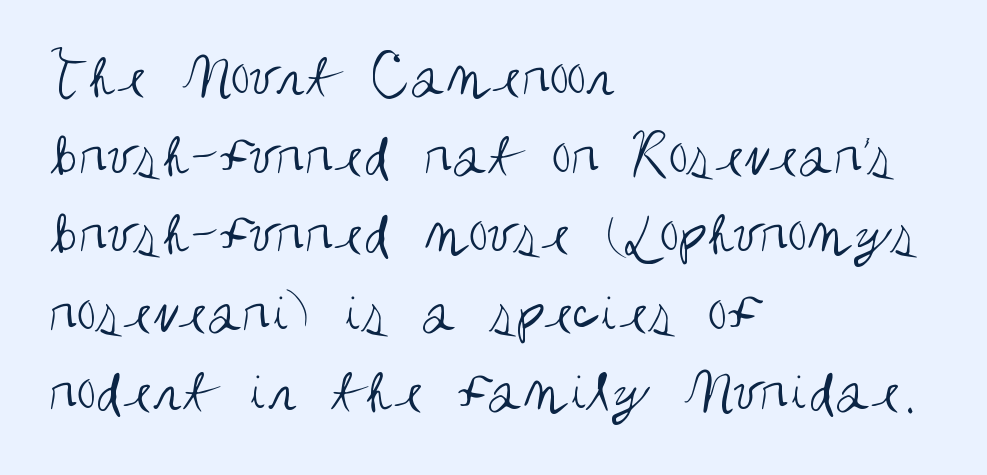
Q: Is the text bold? A: No.
Q: Is the typeface a serif or a sans-serif typeface? A: Sans-serif.
Q: Is the text underlined? A: No.
Q: How is the paragraph aligned? A: Left-aligned.
Q: Is the spacing between letters normal or unusually wide? A: Normal.
Q: Width (condensed, normal, or wide)? A: Condensed.
Q: Stroke contrast? A: Medium.
Q: x-height? A: Large.
Q: Monospaced? A: No.
